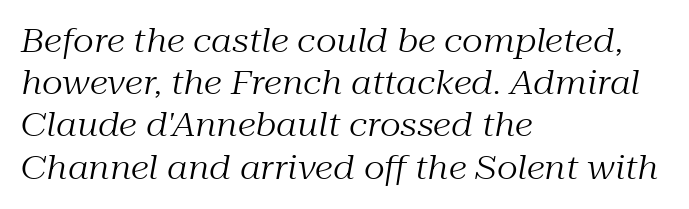
The image shows 33 px regular-weight serif type, italic (leaning right); set left-aligned, normal line spacing (1.28x), normal letter spacing, not underlined; medium stroke contrast and a medium x-height.
